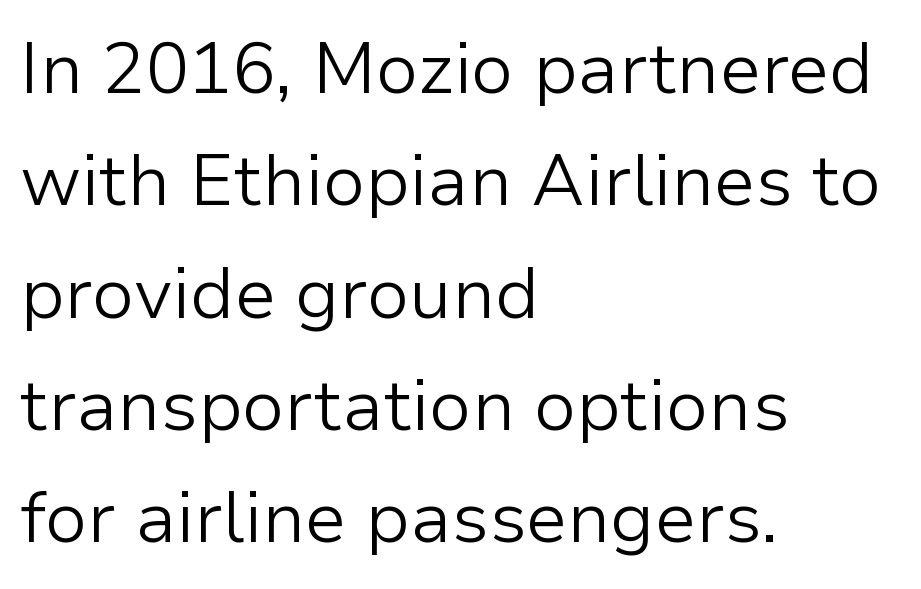
Q: Is the text bold? A: No.
Q: Is the text italic (slanted)? A: No, it is upright.
Q: Is the typeface a serif or a sans-serif typeface? A: Sans-serif.
Q: Is the text underlined? A: No.
Q: How is the paragraph aligned? A: Left-aligned.
Q: Is the spacing between letters normal or unusually wide? A: Normal.
Q: Is the spacing between lines tight, normal or loose? A: Normal.
Q: Width (condensed, normal, or wide)? A: Normal.
Q: Stroke contrast? A: Low.
Q: x-height? A: Medium.
Q: Monospaced? A: No.
